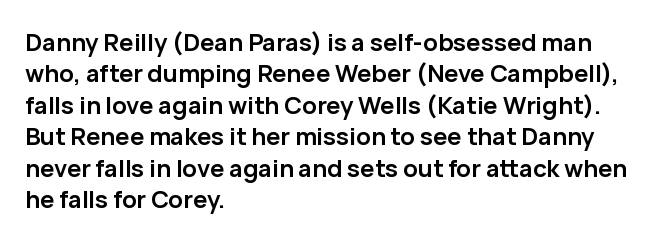
Q: Is the text bold? A: Yes.
Q: Is the text italic (slanted)? A: No, it is upright.
Q: Is the text underlined? A: No.
Q: How is the paragraph aligned? A: Left-aligned.
Q: Is the spacing between letters normal or unusually wide? A: Normal.
Q: Is the spacing between lines tight, normal or loose? A: Normal.
